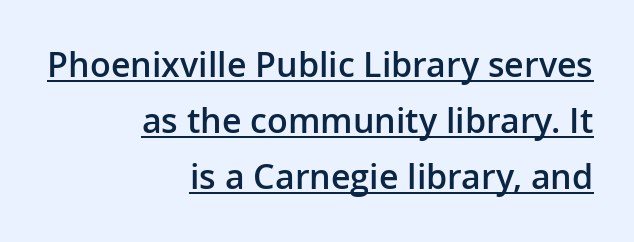
The image shows 34 px semibold sans-serif type, upright; set right-aligned, normal line spacing (1.65x), normal letter spacing, underlined; low stroke contrast and a medium x-height.
